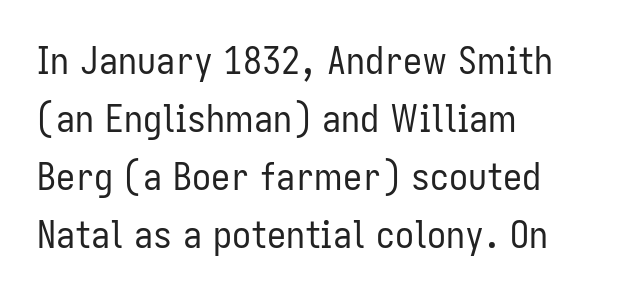
Q: Is the text bold? A: No.
Q: Is the text italic (slanted)? A: No, it is upright.
Q: Is the typeface a serif or a sans-serif typeface? A: Sans-serif.
Q: Is the text underlined? A: No.
Q: How is the paragraph aligned? A: Left-aligned.
Q: Is the spacing between letters normal or unusually wide? A: Normal.
Q: Is the spacing between lines tight, normal or loose? A: Normal.
Q: Width (condensed, normal, or wide)? A: Condensed.
Q: Stroke contrast? A: Low.
Q: x-height? A: Medium.
Q: Monospaced? A: No.
